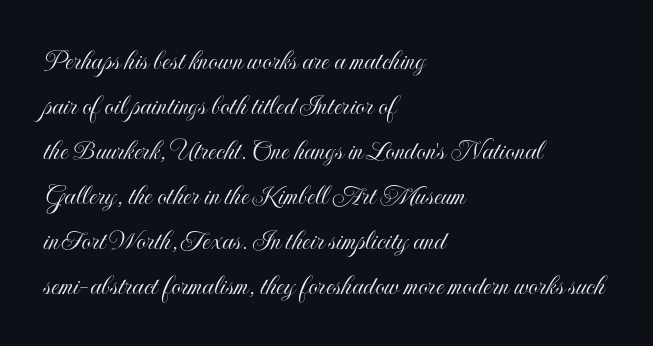
{"width": "condensed", "x_height": "small", "monospaced": "no", "underline": "no", "align": "left", "line_spacing": "normal", "line_spacing_ratio": 1.5, "letter_spacing": "normal", "letter_spacing_em": 0.0, "glyph_px": 30}
